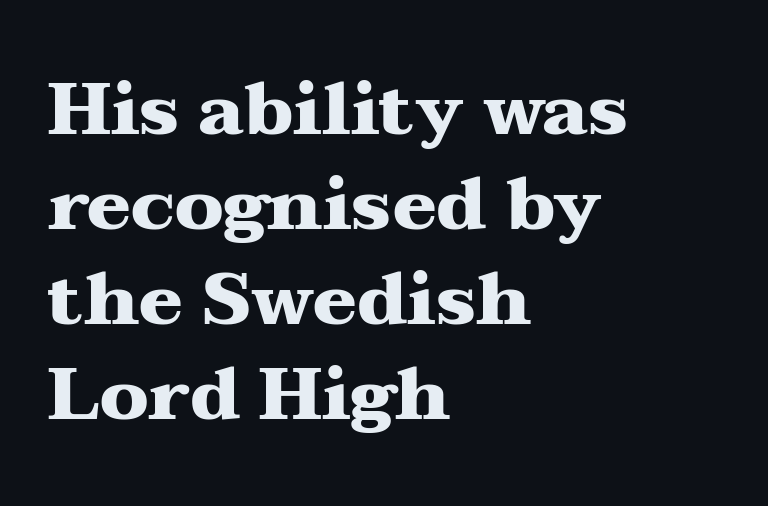
The image shows 73 px heavy, wide serif type, upright; set left-aligned, normal line spacing (1.3x), normal letter spacing, not underlined; medium stroke contrast and a medium x-height.
